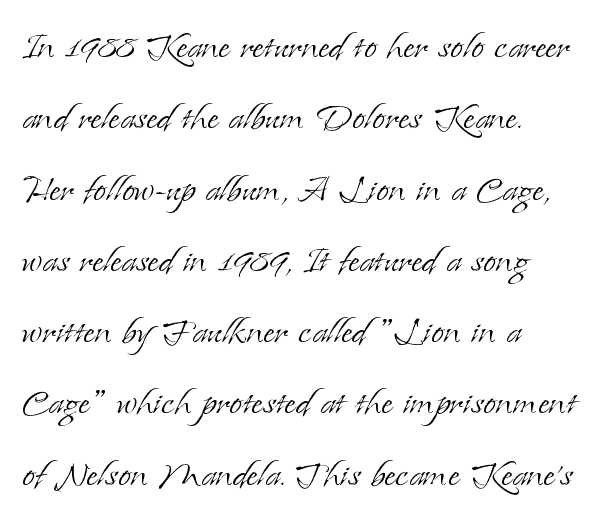
Horizontal bands of white between lines are of average thickness. Is this a heavy cut? Hardly; it is regular or lighter. The line texture is even and compact thanks to regular tracking.
